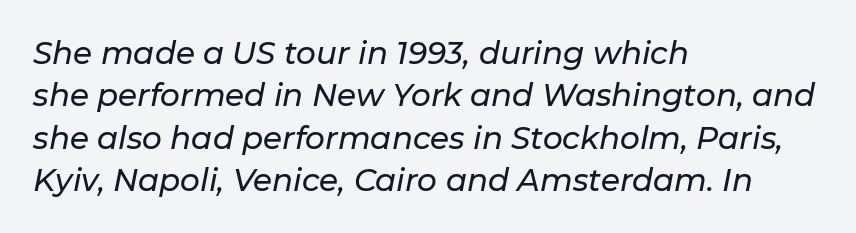
Q: Is the text italic (slanted)? A: Yes, it leans right by about 11 degrees.
Q: Is the text underlined? A: No.
Q: How is the paragraph aligned? A: Left-aligned.
Q: Is the spacing between letters normal or unusually wide? A: Normal.
Q: Is the spacing between lines tight, normal or loose? A: Normal.
Q: Width (condensed, normal, or wide)? A: Normal.
Q: Stroke contrast? A: Low.
Q: x-height? A: Medium.
Q: Monospaced? A: No.
